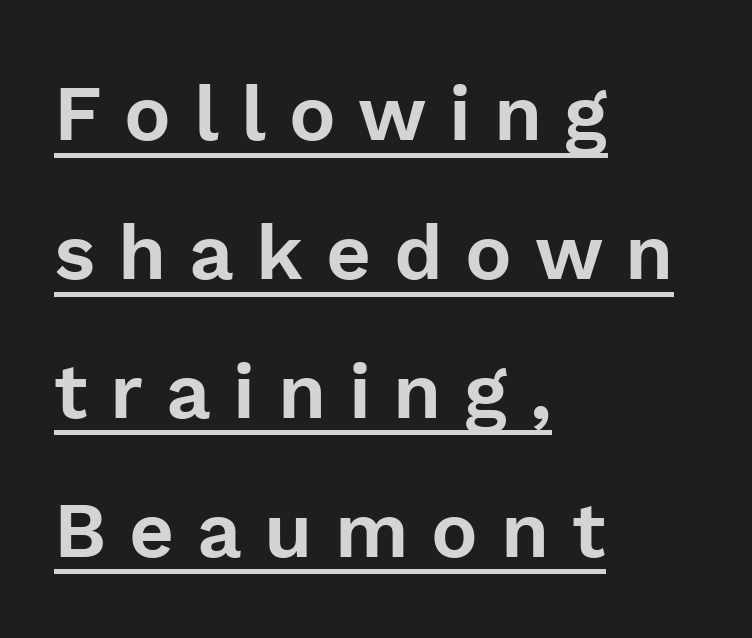
The image shows 78 px sans-serif type, upright; set left-aligned, line spacing 1.78x, unusually wide letter spacing (+0.29 em), underlined; low stroke contrast and a medium x-height.
